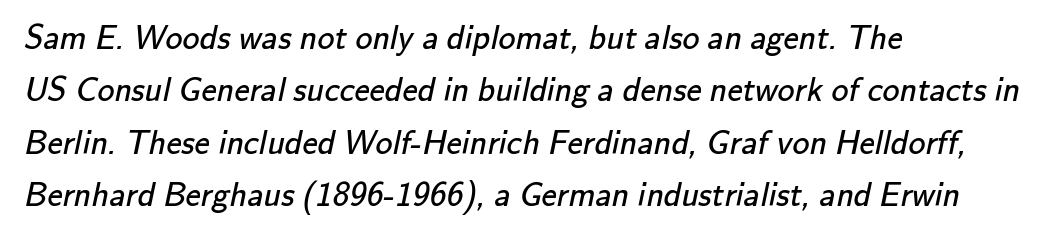
The image shows 34 px regular-weight sans-serif type; set left-aligned, normal line spacing (1.54x), normal letter spacing, not underlined; low stroke contrast and a small x-height.
